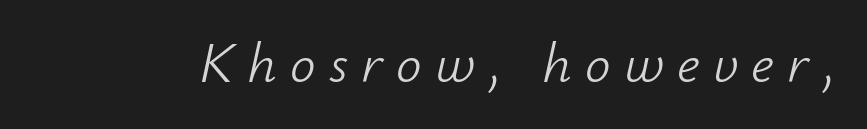
The image shows 57 px light type, italic (leaning right); set unusually wide letter spacing (+0.23 em), not underlined; low stroke contrast and a small x-height.
